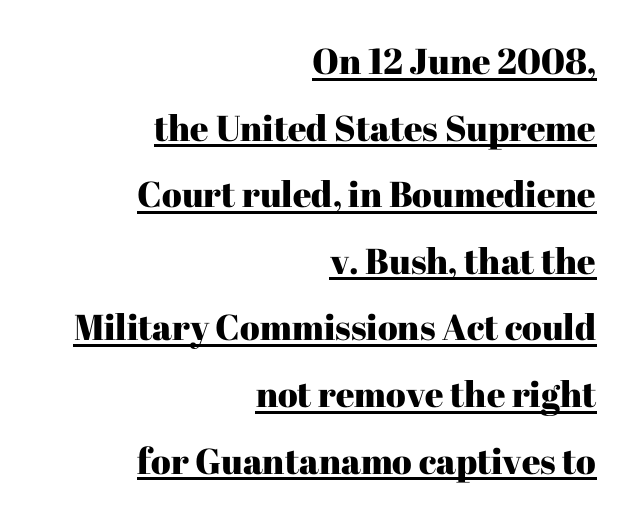
The image shows 36 px serif type, upright; set right-aligned, line spacing 1.85x, normal letter spacing, underlined; high stroke contrast and a medium x-height.
